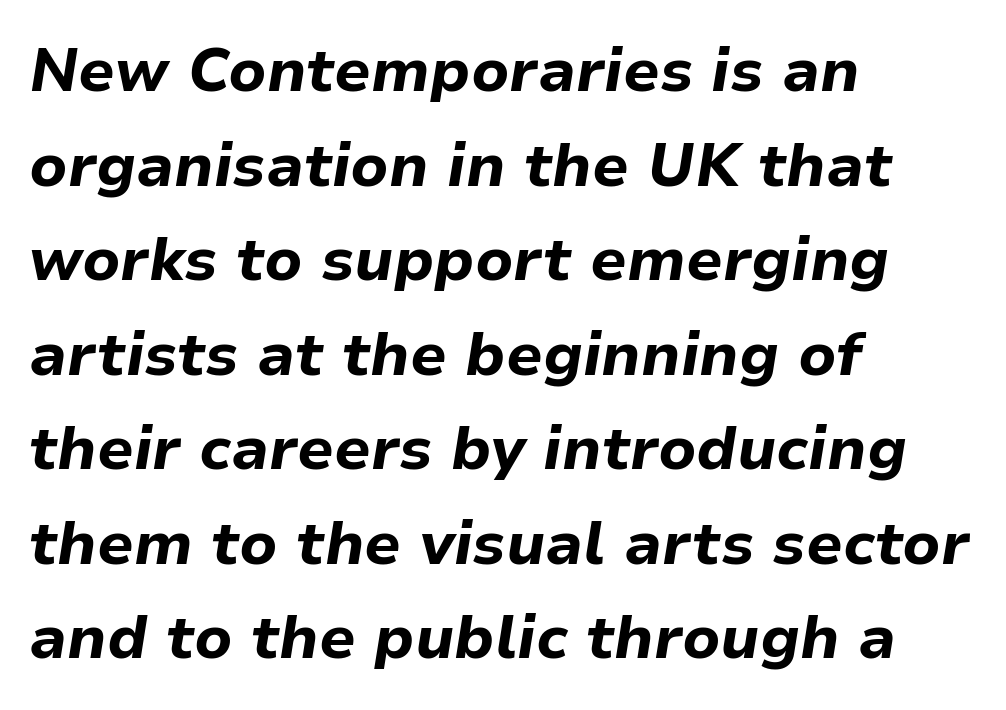
Q: Is the text bold? A: Yes.
Q: Is the text italic (slanted)? A: Yes, it leans right by about 9 degrees.
Q: Is the text underlined? A: No.
Q: How is the paragraph aligned? A: Left-aligned.
Q: Is the spacing between letters normal or unusually wide? A: Normal.
Q: Is the spacing between lines tight, normal or loose? A: Normal.
Q: Width (condensed, normal, or wide)? A: Normal.
Q: Stroke contrast? A: Low.
Q: x-height? A: Medium.
Q: Monospaced? A: No.
